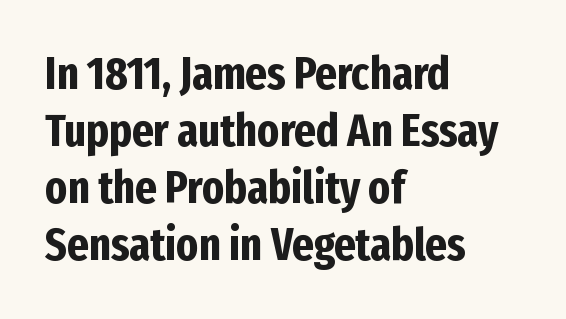
The image shows 46 px bold, condensed sans-serif type, upright; set left-aligned, line spacing 1.24x, normal letter spacing, not underlined; low stroke contrast and a medium x-height.
